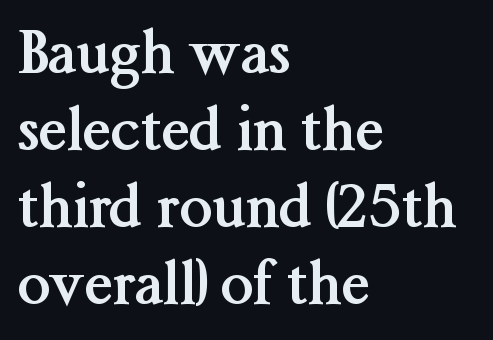
The image shows 58 px semibold serif type, upright; set left-aligned, normal line spacing (1.33x), normal letter spacing, not underlined; medium stroke contrast and a medium x-height.
